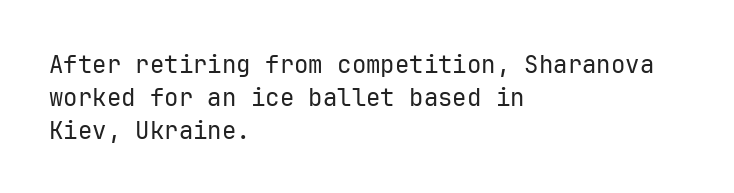
Q: Is the text bold? A: No.
Q: Is the text italic (slanted)? A: No, it is upright.
Q: Is the text underlined? A: No.
Q: How is the paragraph aligned? A: Left-aligned.
Q: Is the spacing between letters normal or unusually wide? A: Normal.
Q: Is the spacing between lines tight, normal or loose? A: Normal.
